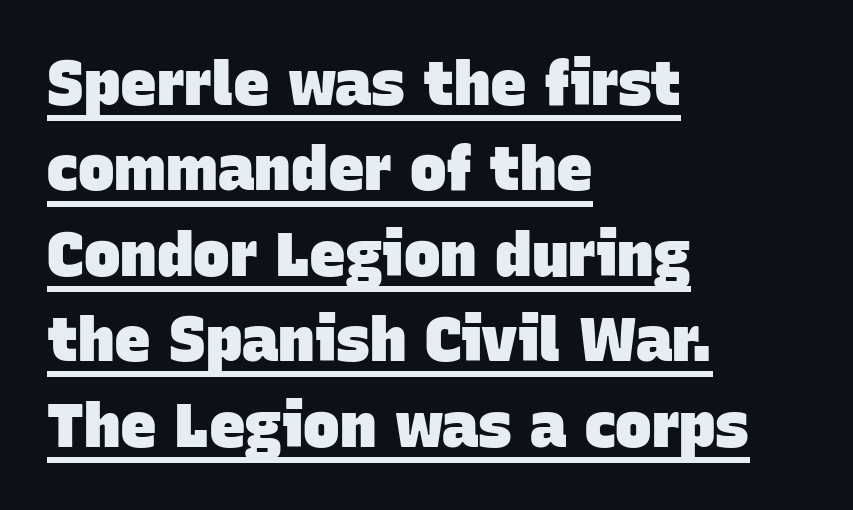
Spacing verdict: proportional, widths tailored to each character. Stroke terminals: plain, sans-serif. Emphasis is given by a line drawn under the lettering. Letter spacing: default. Thick stems and heavy bowls — unmistakably bold.
